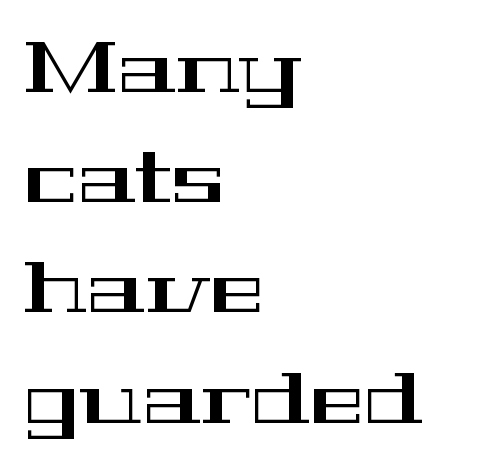
The image shows 73 px wide serif type, upright; set left-aligned, normal line spacing (1.51x), normal letter spacing, not underlined; high stroke contrast and a medium x-height.
